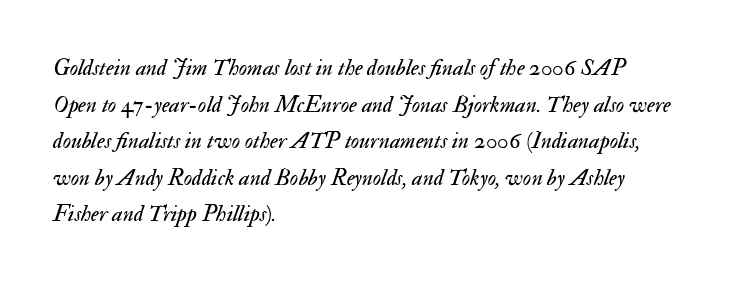
Q: Is the text bold? A: No.
Q: Is the text italic (slanted)? A: Yes, it leans right by about 17 degrees.
Q: Is the text underlined? A: No.
Q: How is the paragraph aligned? A: Left-aligned.
Q: Is the spacing between letters normal or unusually wide? A: Normal.
Q: Is the spacing between lines tight, normal or loose? A: Normal.
